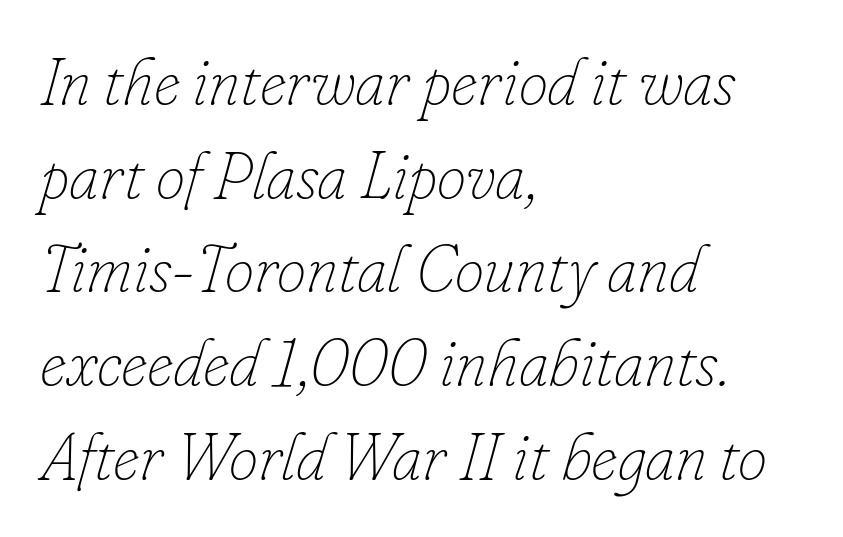
{"italic": "yes", "lean": "right", "slant_degrees": 16, "bold": "no", "weight": "thin", "width": "normal", "stroke_contrast": "low", "x_height": "small", "monospaced": "no", "underline": "no", "align": "left", "line_spacing": "normal", "line_spacing_ratio": 1.42, "letter_spacing": "normal", "letter_spacing_em": 0.0, "glyph_px": 66}
